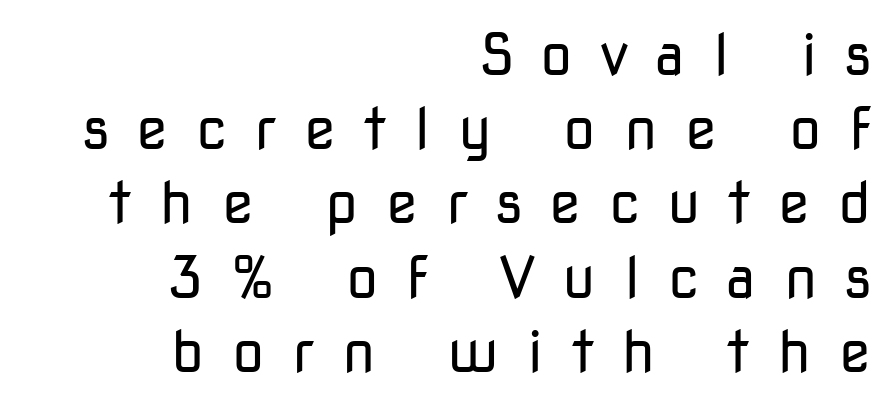
The axis of the letterforms is exactly vertical. Short and long lines alike share a common ending point at right. The glyphs are unaccompanied by any horizontal stroke below them. Someone cranked the tracking dial way up on this one.
